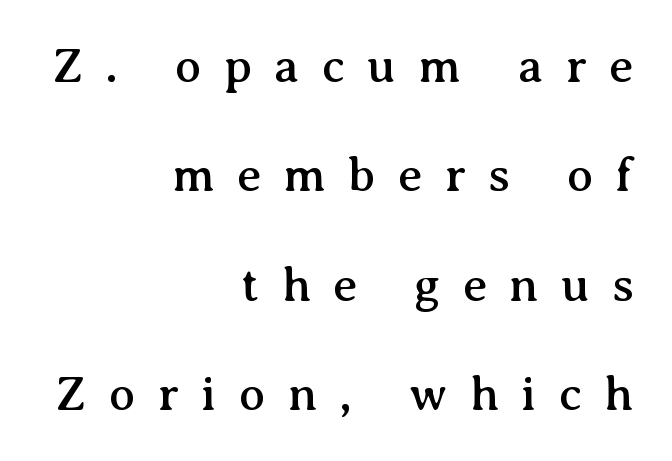
The image shows 48 px serif type, upright; set right-aligned, loose line spacing (2.28x), unusually wide letter spacing (+0.47 em), not underlined; medium stroke contrast and a medium x-height.
